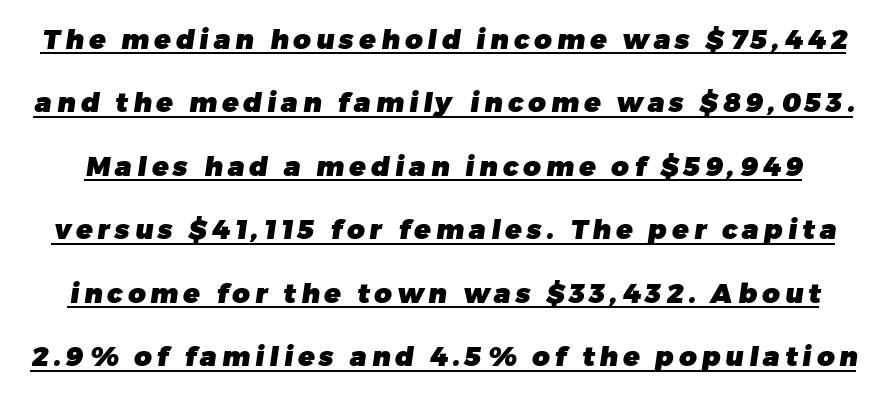
The image shows 27 px bold type; set loose line spacing (2.35x), underlined.
